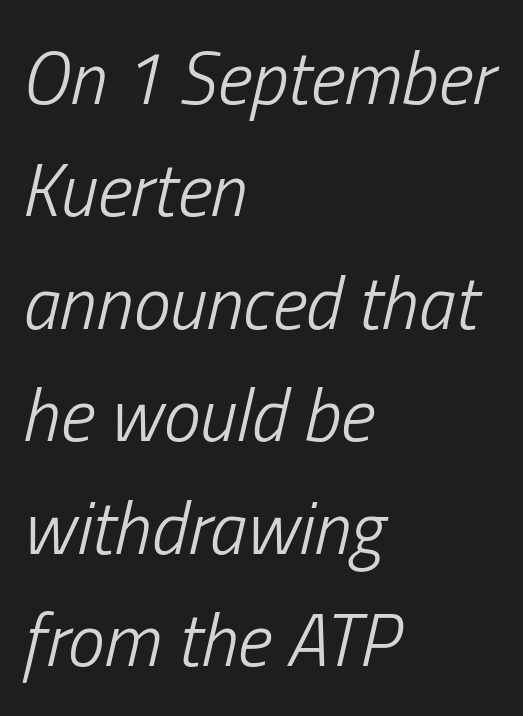
The image shows 74 px light, condensed type, italic (leaning right); set left-aligned, normal line spacing (1.52x), normal letter spacing, not underlined; low stroke contrast and a medium x-height.
